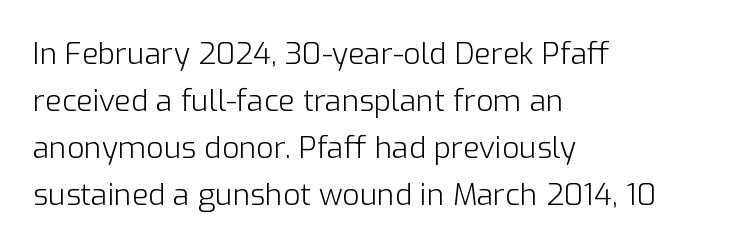
Q: Is the text bold? A: No.
Q: Is the text italic (slanted)? A: No, it is upright.
Q: Is the typeface a serif or a sans-serif typeface? A: Sans-serif.
Q: Is the text underlined? A: No.
Q: How is the paragraph aligned? A: Left-aligned.
Q: Is the spacing between letters normal or unusually wide? A: Normal.
Q: Is the spacing between lines tight, normal or loose? A: Normal.
Q: Width (condensed, normal, or wide)? A: Normal.
Q: Stroke contrast? A: Low.
Q: x-height? A: Medium.
Q: Monospaced? A: No.
